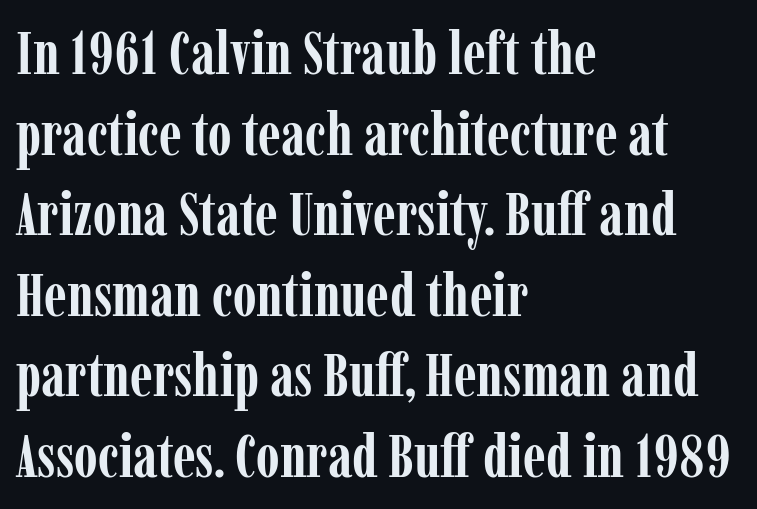
Q: Is the text bold? A: Yes.
Q: Is the text italic (slanted)? A: No, it is upright.
Q: Is the typeface a serif or a sans-serif typeface? A: Serif.
Q: Is the text underlined? A: No.
Q: How is the paragraph aligned? A: Left-aligned.
Q: Is the spacing between letters normal or unusually wide? A: Normal.
Q: Is the spacing between lines tight, normal or loose? A: Normal.
Q: Width (condensed, normal, or wide)? A: Condensed.
Q: Stroke contrast? A: Low.
Q: x-height? A: Medium.
Q: Monospaced? A: No.
